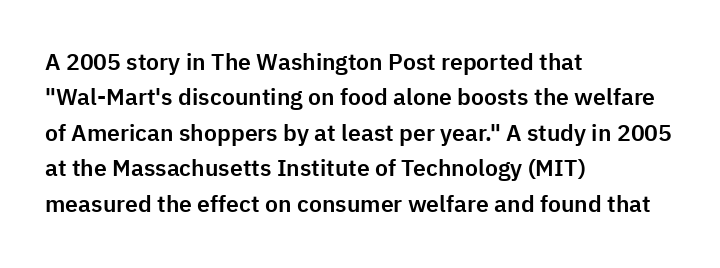
Q: Is the text italic (slanted)? A: No, it is upright.
Q: Is the text underlined? A: No.
Q: How is the paragraph aligned? A: Left-aligned.
Q: Is the spacing between letters normal or unusually wide? A: Normal.
Q: Is the spacing between lines tight, normal or loose? A: Normal.
